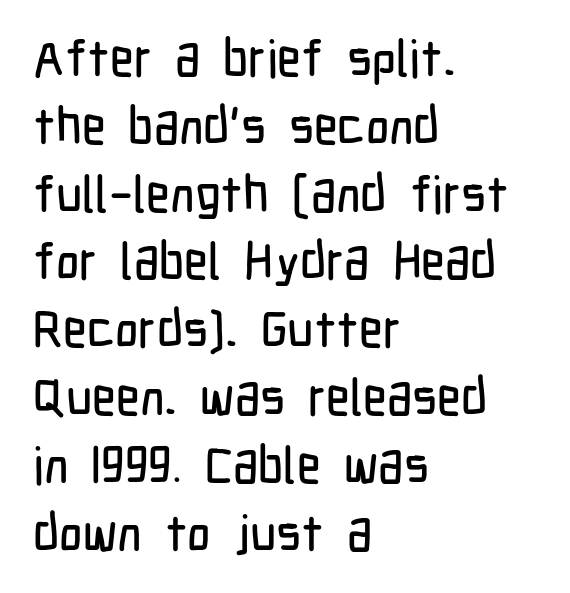
Q: Is the text italic (slanted)? A: No, it is upright.
Q: Is the typeface a serif or a sans-serif typeface? A: Sans-serif.
Q: Is the text underlined? A: No.
Q: How is the paragraph aligned? A: Left-aligned.
Q: Is the spacing between letters normal or unusually wide? A: Normal.
Q: Is the spacing between lines tight, normal or loose? A: Normal.
Q: Width (condensed, normal, or wide)? A: Condensed.
Q: Stroke contrast? A: Low.
Q: x-height? A: Medium.
Q: Monospaced? A: No.
